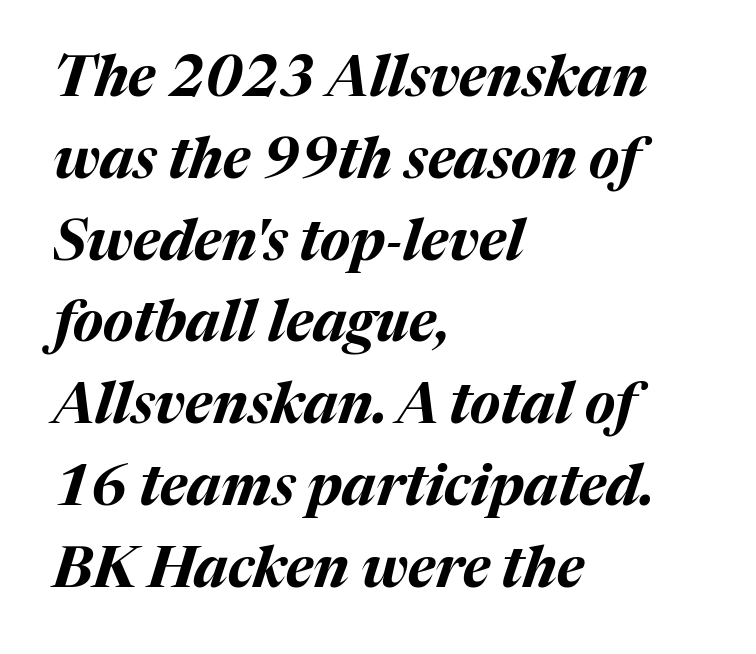
The image shows 56 px bold type, italic (leaning right); set left-aligned, normal line spacing (1.46x), normal letter spacing, not underlined; medium stroke contrast and a medium x-height.
